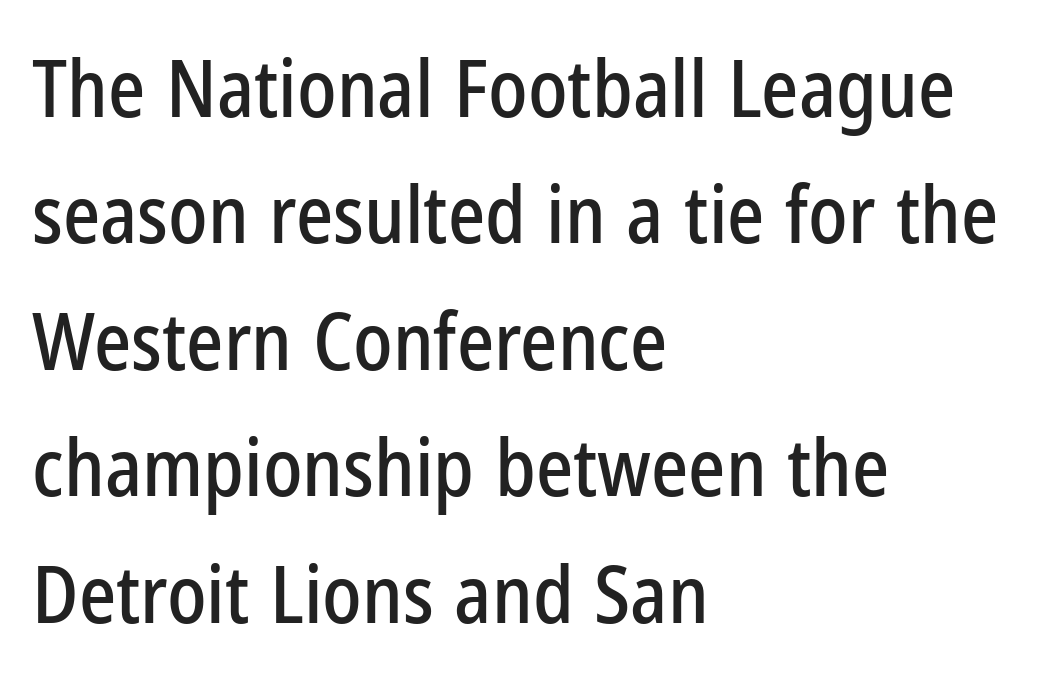
Q: Is the text italic (slanted)? A: No, it is upright.
Q: Is the typeface a serif or a sans-serif typeface? A: Sans-serif.
Q: Is the text underlined? A: No.
Q: How is the paragraph aligned? A: Left-aligned.
Q: Is the spacing between letters normal or unusually wide? A: Normal.
Q: Is the spacing between lines tight, normal or loose? A: Normal.
Q: Width (condensed, normal, or wide)? A: Condensed.
Q: Stroke contrast? A: Low.
Q: x-height? A: Medium.
Q: Monospaced? A: No.
